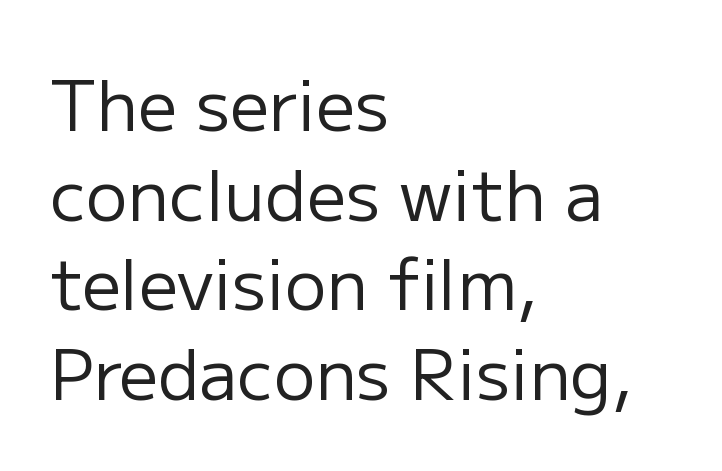
Q: Is the text bold? A: No.
Q: Is the text italic (slanted)? A: No, it is upright.
Q: Is the typeface a serif or a sans-serif typeface? A: Sans-serif.
Q: Is the text underlined? A: No.
Q: How is the paragraph aligned? A: Left-aligned.
Q: Is the spacing between letters normal or unusually wide? A: Normal.
Q: Is the spacing between lines tight, normal or loose? A: Normal.
Q: Width (condensed, normal, or wide)? A: Normal.
Q: Stroke contrast? A: Low.
Q: x-height? A: Medium.
Q: Monospaced? A: No.
